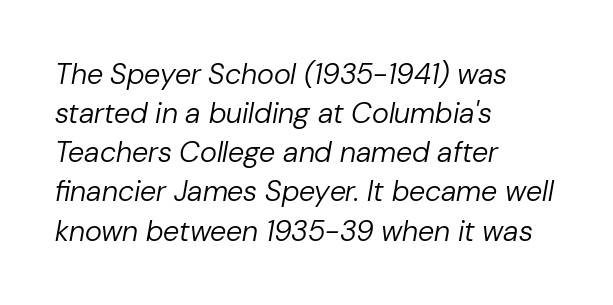
Character widths vary here, with narrow letters taking less room than wide ones. The weight would be labelled regular, book, light, or lighter still. A typesetter would mark this as italic. Interline gaps are of average width in this sample. Tracking here is standard; glyphs follow each other at the usual distance. Honestly, there is no underline to notice here at all.
